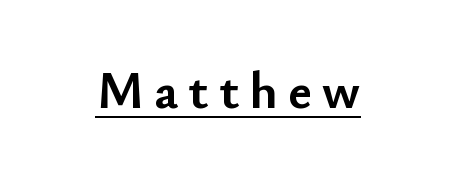
Underlining? Definitely there. Is this a fixed-width face? No — the glyphs have proportional, varying widths. If you drew a line through each stem, it would be perfectly vertical. A typesetter would call this heavily tracked-out type. What weight is shown? A full bold with thick strokes. The characters display no serif detailing; their extremities are plain.
